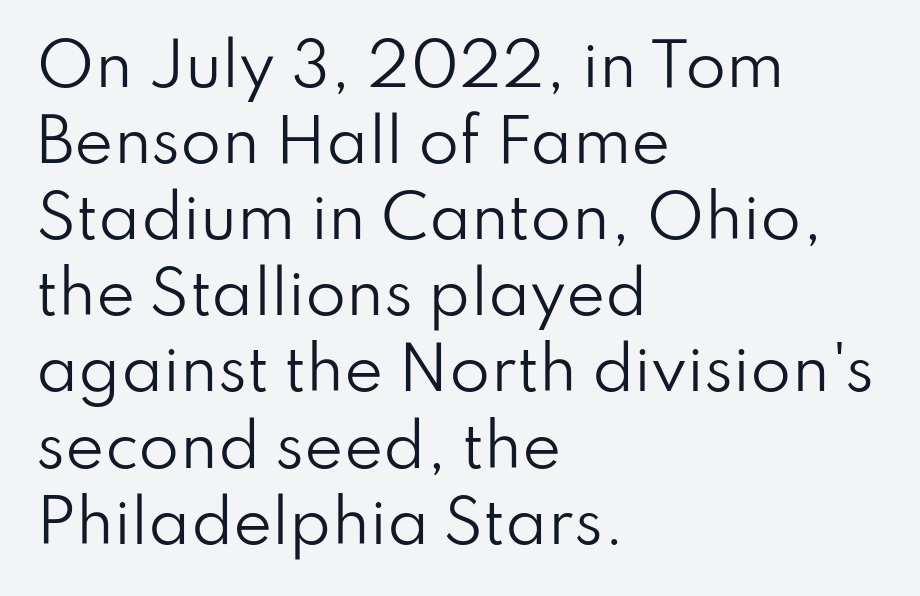
Any mark beneath the type? The region is blank. The rag falls on the right side of this text block. Successive baselines arrive at the customary interval. The lettering holds an erect, upright posture throughout. Looks like regular typesetting: each glyph gets only the width it needs. What stands out about the letter spacing? Nothing — it is the standard amount.
